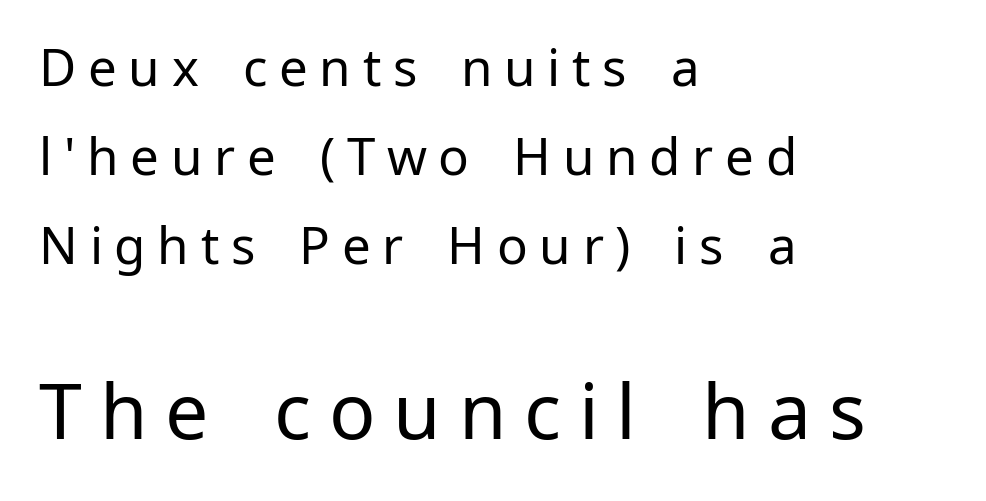
Q: Is the text bold? A: No.
Q: Is the text italic (slanted)? A: No, it is upright.
Q: Is the typeface a serif or a sans-serif typeface? A: Sans-serif.
Q: Is the text underlined? A: No.
Q: How is the paragraph aligned? A: Left-aligned.
Q: Is the spacing between letters normal or unusually wide? A: Unusually wide.
Q: Which block of text is set in a larger size, the first (top) or the second (bottom)? A: The second (bottom) one.
Q: Width (condensed, normal, or wide)? A: Normal.
Q: Stroke contrast? A: Low.
Q: x-height? A: Medium.
Q: Monospaced? A: No.
